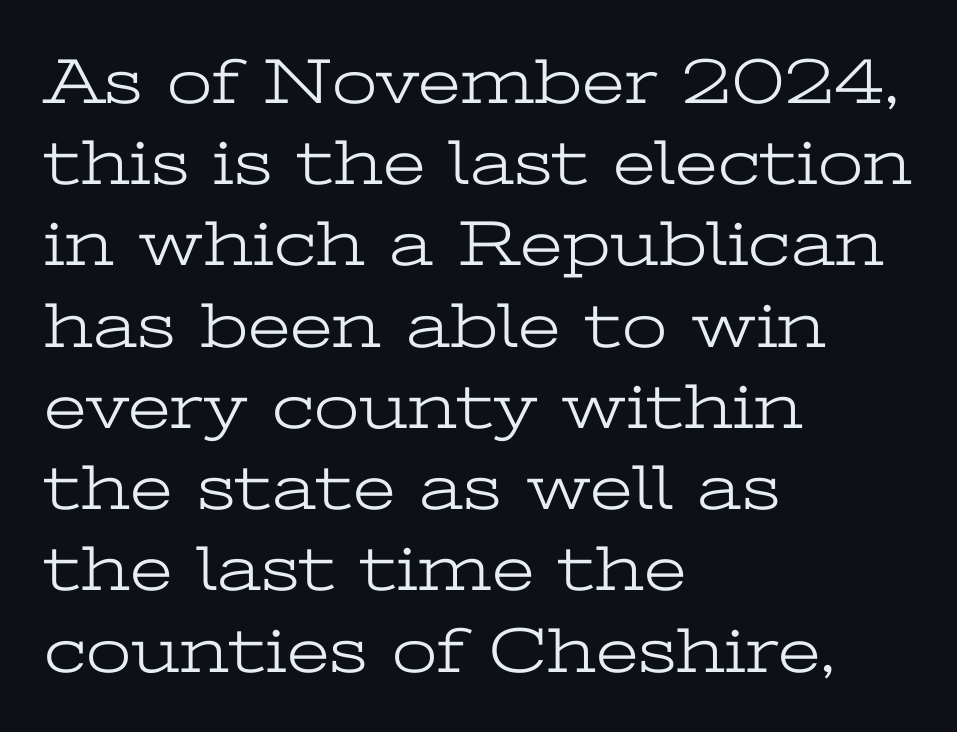
The image shows 65 px light, wide serif type, upright; set left-aligned, normal line spacing (1.25x), normal letter spacing, not underlined; low stroke contrast and a medium x-height.
